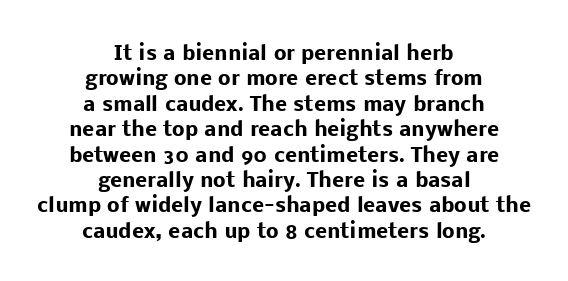
Every letter is thick-stroked: bold, no question. The glyphs are unaccompanied by any horizontal stroke below them. What stands out about the letter spacing? Nothing — it is the standard amount. Is there any slant? The stems are plumb. The block of text has a typical density, with ordinary space between rows.
